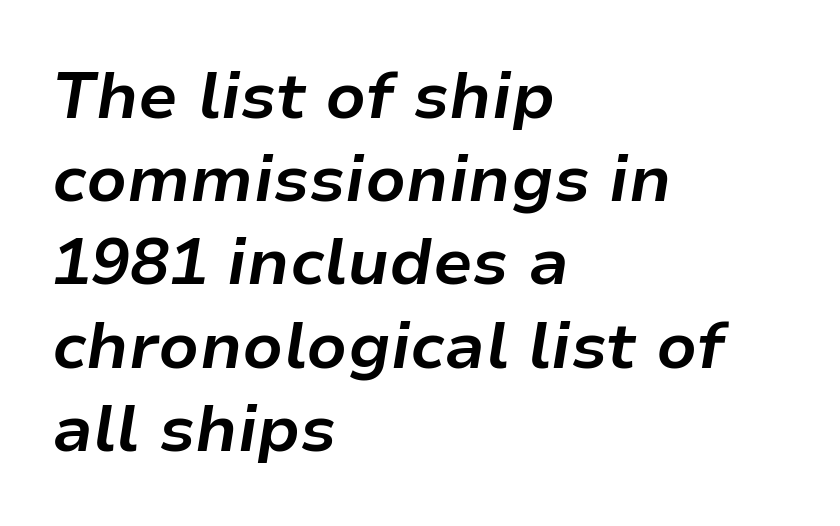
Here the glyphs are tracked normally, forming tight word shapes. Note the varied advance widths — an 'i' is clearly narrower than an 'm'. The vertical gap from one line to the next is medium. Set as a true bold cut, around the 700 mark. Alignment: flush left.
